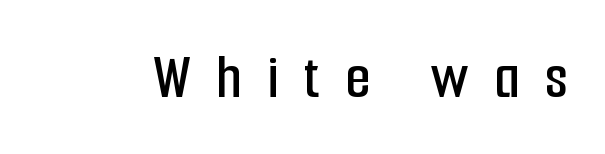
Q: Is the text italic (slanted)? A: No, it is upright.
Q: Is the typeface a serif or a sans-serif typeface? A: Sans-serif.
Q: Is the text underlined? A: No.
Q: Is the spacing between letters normal or unusually wide? A: Unusually wide.
Q: Width (condensed, normal, or wide)? A: Condensed.
Q: Stroke contrast? A: Low.
Q: x-height? A: Medium.
Q: Monospaced? A: No.
